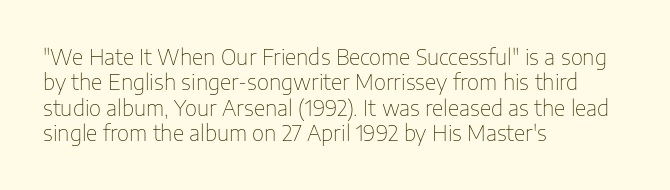
Q: Is the text bold? A: No.
Q: Is the text italic (slanted)? A: No, it is upright.
Q: Is the text underlined? A: No.
Q: How is the paragraph aligned? A: Left-aligned.
Q: Is the spacing between letters normal or unusually wide? A: Normal.
